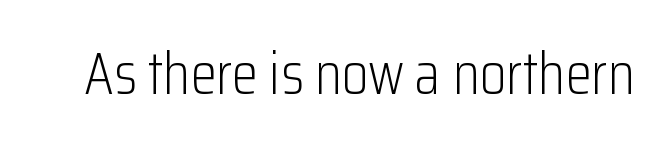
{"serif": "no", "italic": "no", "bold": "no", "weight": "light", "width": "condensed", "stroke_contrast": "low", "x_height": "medium", "monospaced": "no", "underline": "no", "letter_spacing": "normal", "letter_spacing_em": 0.0, "glyph_px": 60}
